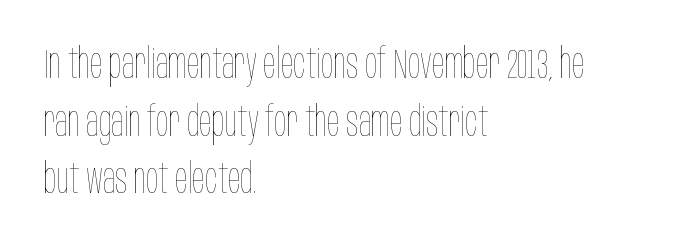
{"italic": "no", "bold": "no", "weight": "thin", "width": "condensed", "stroke_contrast": "low", "x_height": "large", "monospaced": "no", "underline": "no", "align": "left", "line_spacing": "normal", "line_spacing_ratio": 1.37, "letter_spacing": "normal", "letter_spacing_em": 0.0, "glyph_px": 42}
